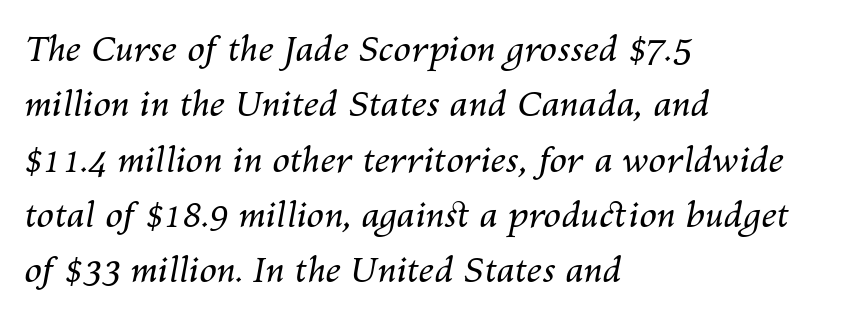
Q: Is the text bold? A: No.
Q: Is the text italic (slanted)? A: Yes, it leans right by about 10 degrees.
Q: Is the text underlined? A: No.
Q: How is the paragraph aligned? A: Left-aligned.
Q: Is the spacing between letters normal or unusually wide? A: Normal.
Q: Is the spacing between lines tight, normal or loose? A: Normal.
Q: Width (condensed, normal, or wide)? A: Normal.
Q: Stroke contrast? A: Medium.
Q: x-height? A: Medium.
Q: Monospaced? A: No.
